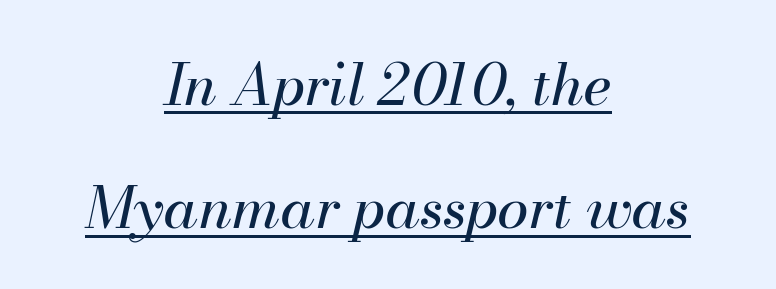
{"italic": "yes", "lean": "right", "slant_degrees": 13, "bold": "no", "weight": "regular", "width": "normal", "stroke_contrast": "medium", "x_height": "small", "monospaced": "no", "underline": "yes", "align": "center", "line_spacing": "loose", "line_spacing_ratio": 2.16, "letter_spacing": "normal", "letter_spacing_em": 0.0, "glyph_px": 57}
